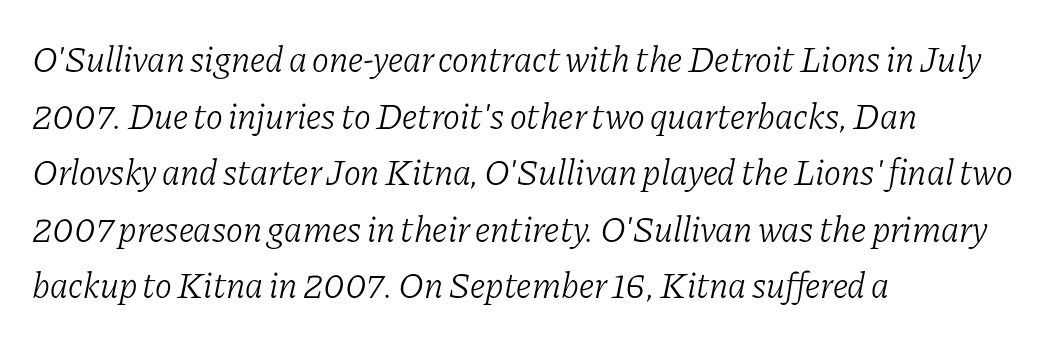
The passage is arranged the way most books set body copy — flush left. Here the designer chose a conventional face with non-uniform glyph widths. The letters are slanted; this is an italic face. The gaps between neighbouring characters are ordinary and unremarkable. The strokes are not fattened; the text isn't bold.
